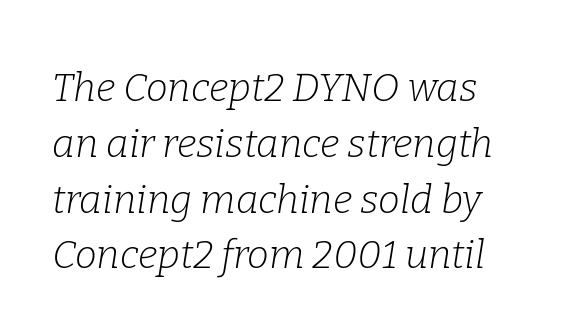
{"serif": "yes", "italic": "yes", "lean": "right", "slant_degrees": 9, "bold": "no", "weight": "light", "width": "normal", "stroke_contrast": "low", "x_height": "medium", "monospaced": "no", "underline": "no", "align": "left", "line_spacing": "normal", "line_spacing_ratio": 1.43, "letter_spacing": "normal", "letter_spacing_em": 0.0, "glyph_px": 39}
